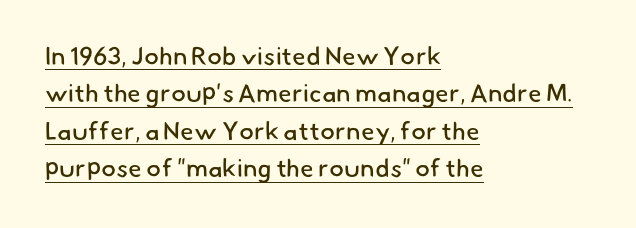
{"bold": "no", "underline": "yes", "align": "left", "line_spacing": "normal", "line_spacing_ratio": 1.5, "letter_spacing": "normal", "letter_spacing_em": 0.0, "glyph_px": 25}
